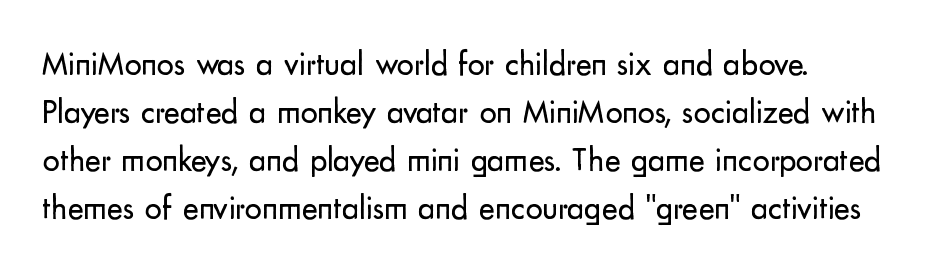
{"serif": "no", "italic": "no", "bold": "no", "weight": "regular", "width": "normal", "stroke_contrast": "low", "x_height": "small", "monospaced": "no", "underline": "no", "align": "left", "line_spacing": "normal", "line_spacing_ratio": 1.41, "letter_spacing": "normal", "letter_spacing_em": 0.0, "glyph_px": 34}
